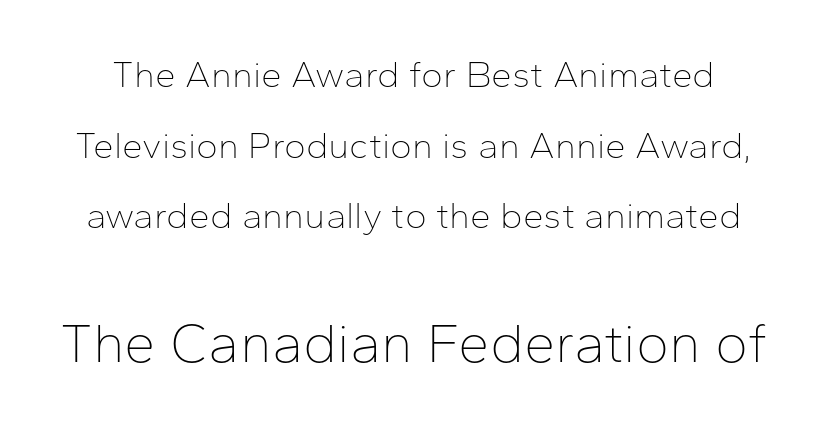
Q: Is the text bold? A: No.
Q: Is the text italic (slanted)? A: No, it is upright.
Q: Is the typeface a serif or a sans-serif typeface? A: Sans-serif.
Q: Is the text underlined? A: No.
Q: Is the spacing between letters normal or unusually wide? A: Normal.
Q: Is the spacing between lines tight, normal or loose? A: Loose.
Q: Which block of text is set in a larger size, the first (top) or the second (bottom)? A: The second (bottom) one.
Q: Width (condensed, normal, or wide)? A: Normal.
Q: Stroke contrast? A: Low.
Q: x-height? A: Medium.
Q: Monospaced? A: No.
